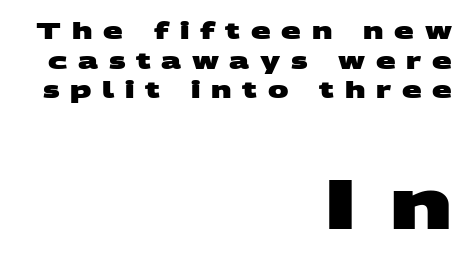
Q: Is the text bold? A: Yes.
Q: Is the typeface a serif or a sans-serif typeface? A: Sans-serif.
Q: Is the text underlined? A: No.
Q: How is the paragraph aligned? A: Right-aligned.
Q: Is the spacing between letters normal or unusually wide? A: Unusually wide.
Q: Is the spacing between lines tight, normal or loose? A: Normal.
Q: Which block of text is set in a larger size, the first (top) or the second (bottom)? A: The second (bottom) one.
Q: Width (condensed, normal, or wide)? A: Wide.
Q: Stroke contrast? A: Medium.
Q: x-height? A: Large.
Q: Monospaced? A: No.
